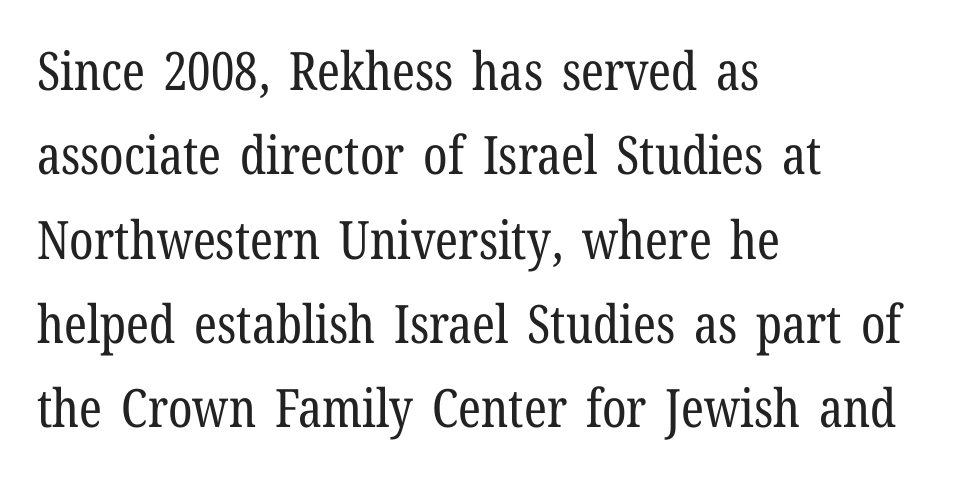
{"serif": "yes", "italic": "no", "bold": "no", "weight": "regular", "width": "condensed", "stroke_contrast": "low", "x_height": "medium", "monospaced": "no", "underline": "no", "align": "left", "line_spacing": "normal", "line_spacing_ratio": 1.59, "letter_spacing": "normal", "letter_spacing_em": 0.0, "glyph_px": 53}
